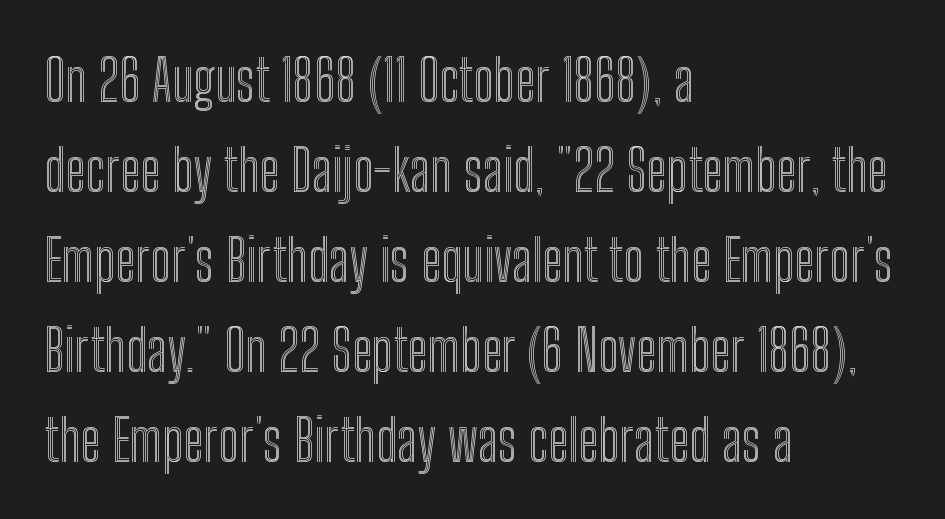
Q: Is the text italic (slanted)? A: No, it is upright.
Q: Is the text underlined? A: No.
Q: How is the paragraph aligned? A: Left-aligned.
Q: Is the spacing between letters normal or unusually wide? A: Normal.
Q: Is the spacing between lines tight, normal or loose? A: Normal.
Q: Width (condensed, normal, or wide)? A: Condensed.
Q: x-height? A: Medium.
Q: Monospaced? A: No.
